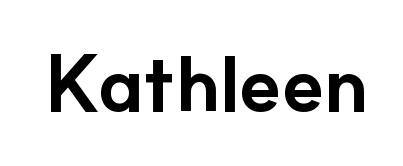
{"serif": "no", "italic": "no", "bold": "yes", "weight": "bold", "width": "normal", "stroke_contrast": "low", "x_height": "small", "monospaced": "no", "underline": "no", "letter_spacing": "normal", "letter_spacing_em": 0.0, "glyph_px": 77}
